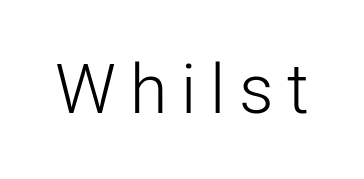
Between one letter and the next there's a generous, obvious gap. Underlining? Definitely not there. The face looks like a standard text weight, possibly lighter. Is this a fixed-width face? No — the glyphs have proportional, varying widths. Look at the bottom of the vertical strokes: they stop flat, with no serifs. The specimen reads as upright at a glance.
